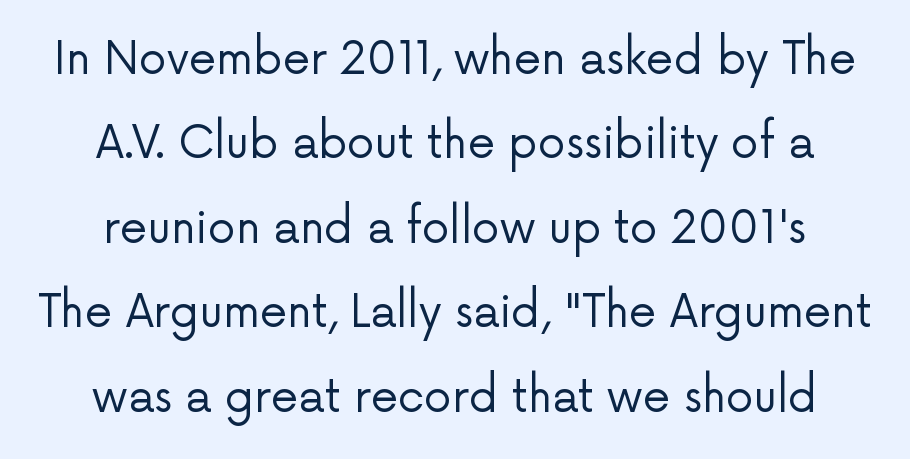
The image shows 44 px regular-weight sans-serif type, upright; set loose line spacing (1.92x), normal letter spacing, not underlined; low stroke contrast and a medium x-height.
